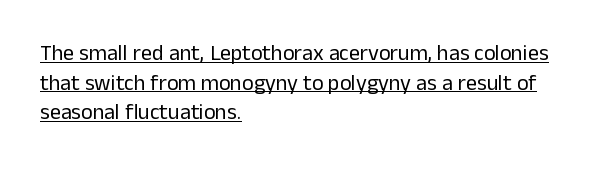
The cut favours lightness, reaching ordinary text weight at its darkest. This sample uses plain, unmodified letter spacing. This rendering uses left alignment, leaving the right contour irregular. The passage shown stacks its lines at a standard gap. Nope, not italic — everything's standing straight. A rule runs beneath these lines of type.
